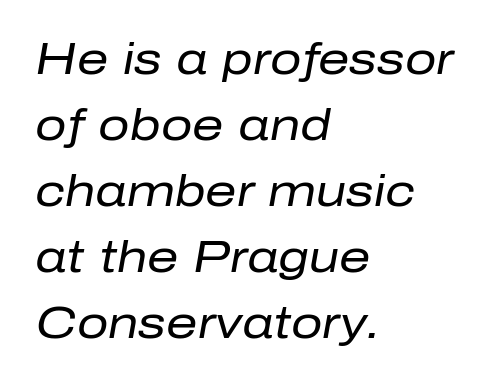
Decoration check: the copy has no underline. Vertical spacing — default. Look at the tracking — it's just the regular setting, nothing added. Note the varied advance widths — an 'i' is clearly narrower than an 'm'. Left-aligned paragraph, ragged on the right.
